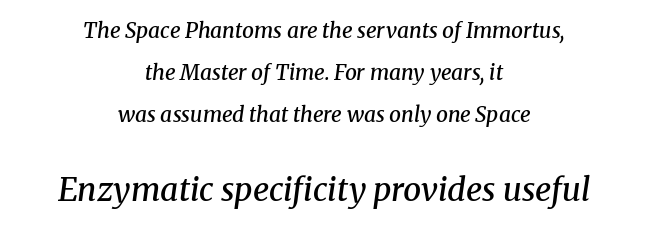
Looks like regular typesetting: each glyph gets only the width it needs. This block would shrink considerably if given ordinary leading; it's expanded now. Observe the lean: these are italic letterforms. Each glyph is drawn with semibold strokes, heavier than normal yet not fully bold. Short and long lines alike share a common midpoint. Top chunk: small. Bottom chunk: large.
